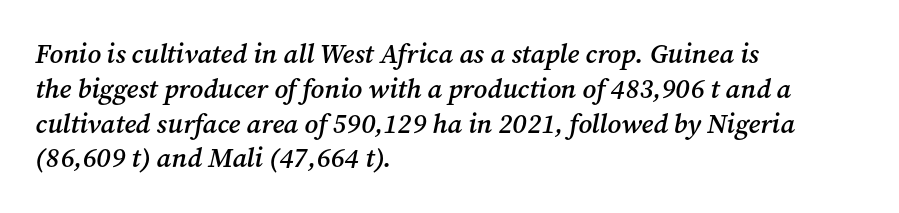
{"italic": "yes", "lean": "right", "slant_degrees": 12, "bold": "semi", "underline": "no", "align": "left", "line_spacing": "normal", "line_spacing_ratio": 1.29, "letter_spacing": "normal", "letter_spacing_em": 0.0, "glyph_px": 27}
